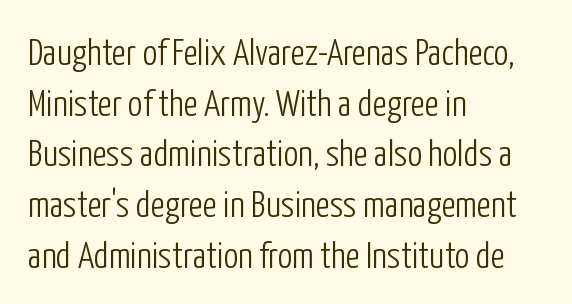
The type sits square on the baseline with zero lean. Spacing verdict: proportional, widths tailored to each character. All the whitespace from short lines collects on the right. The designer went with a sans here, leaving each stem footless.
